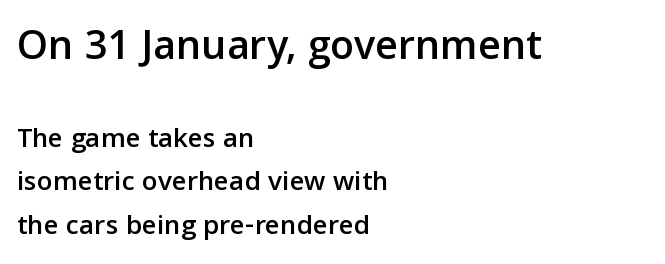
Q: Is the text italic (slanted)? A: No, it is upright.
Q: Is the typeface a serif or a sans-serif typeface? A: Sans-serif.
Q: Is the text underlined? A: No.
Q: How is the paragraph aligned? A: Left-aligned.
Q: Is the spacing between letters normal or unusually wide? A: Normal.
Q: Is the spacing between lines tight, normal or loose? A: Normal.
Q: Which block of text is set in a larger size, the first (top) or the second (bottom)? A: The first (top) one.
Q: Width (condensed, normal, or wide)? A: Normal.
Q: Stroke contrast? A: Low.
Q: x-height? A: Medium.
Q: Monospaced? A: No.
